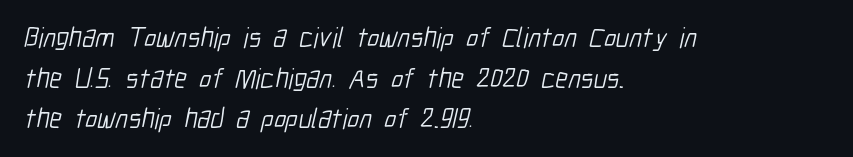
Q: Is the text bold? A: No.
Q: Is the typeface a serif or a sans-serif typeface? A: Sans-serif.
Q: Is the text underlined? A: No.
Q: How is the paragraph aligned? A: Left-aligned.
Q: Is the spacing between letters normal or unusually wide? A: Normal.
Q: Is the spacing between lines tight, normal or loose? A: Normal.
Q: Width (condensed, normal, or wide)? A: Condensed.
Q: Stroke contrast? A: Low.
Q: x-height? A: Medium.
Q: Monospaced? A: No.
